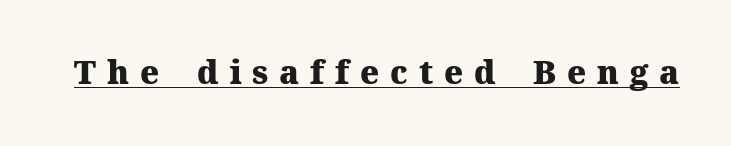
Q: Is the text bold? A: Yes.
Q: Is the text italic (slanted)? A: No, it is upright.
Q: Is the typeface a serif or a sans-serif typeface? A: Serif.
Q: Is the text underlined? A: Yes.
Q: Is the spacing between letters normal or unusually wide? A: Unusually wide.
Q: Width (condensed, normal, or wide)? A: Normal.
Q: Stroke contrast? A: Medium.
Q: x-height? A: Medium.
Q: Monospaced? A: No.
